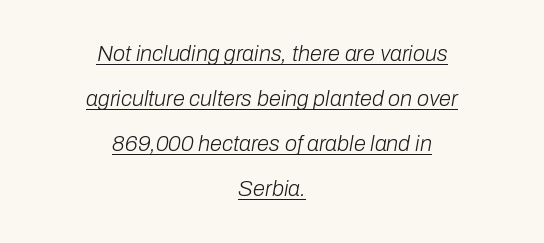
The image shows 22 px text type, italic (leaning right); set centered, loose line spacing (2.05x), normal letter spacing, underlined.
